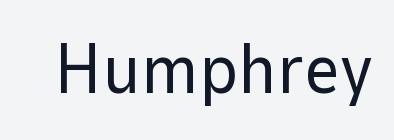
The image shows 71 px regular-weight sans-serif type, upright; set normal letter spacing, not underlined; low stroke contrast and a medium x-height.
